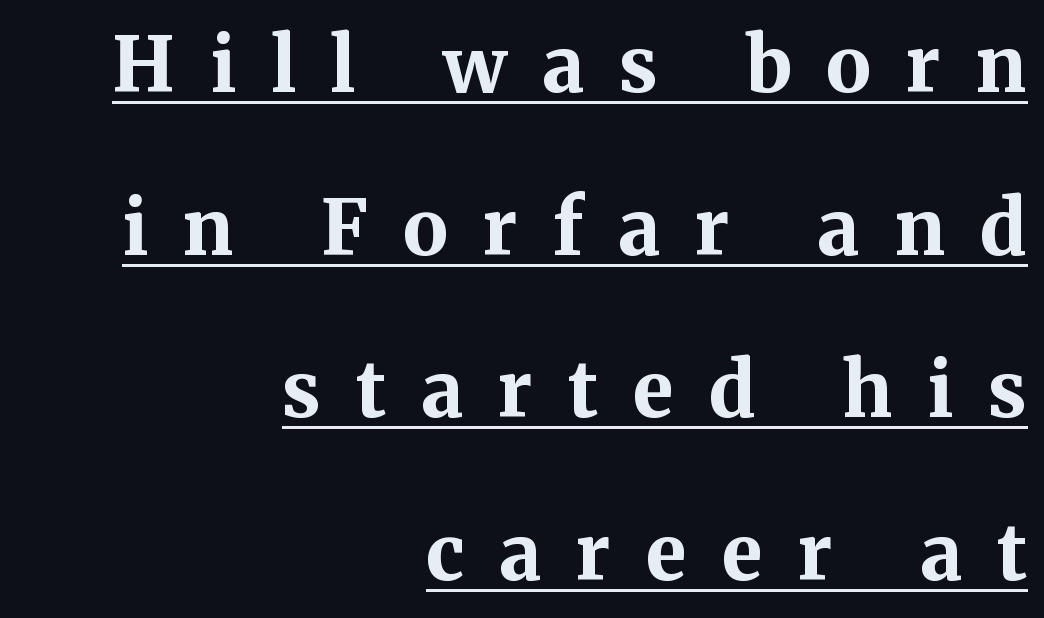
Q: Is the text bold? A: Yes.
Q: Is the text italic (slanted)? A: No, it is upright.
Q: Is the typeface a serif or a sans-serif typeface? A: Serif.
Q: Is the text underlined? A: Yes.
Q: How is the paragraph aligned? A: Right-aligned.
Q: Is the spacing between letters normal or unusually wide? A: Unusually wide.
Q: Is the spacing between lines tight, normal or loose? A: Loose.
Q: Width (condensed, normal, or wide)? A: Normal.
Q: Stroke contrast? A: Medium.
Q: x-height? A: Medium.
Q: Monospaced? A: No.
